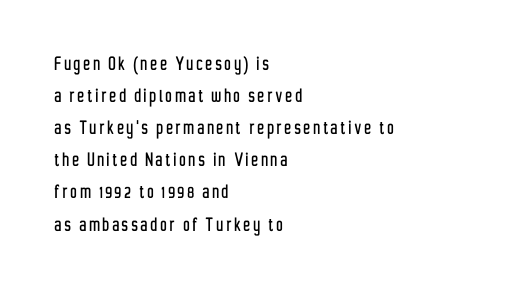
{"italic": "no", "underline": "no", "align": "left", "line_spacing": "normal", "line_spacing_ratio": 1.46, "glyph_px": 22}
